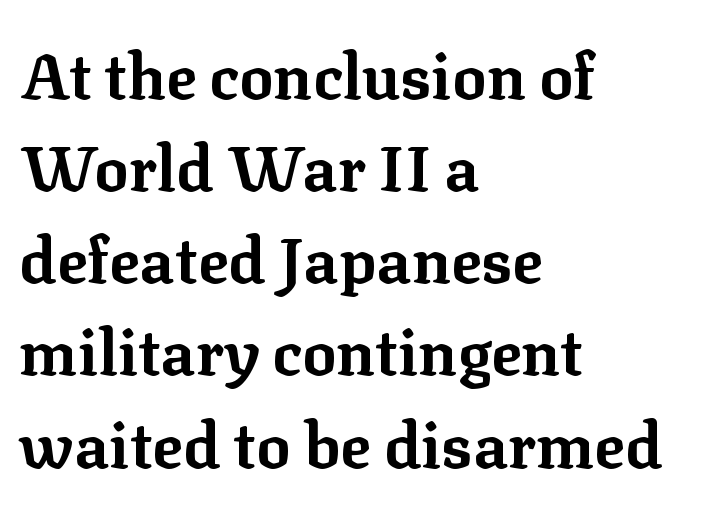
{"serif": "yes", "italic": "no", "bold": "yes", "weight": "bold", "width": "normal", "stroke_contrast": "low", "x_height": "medium", "monospaced": "no", "underline": "no", "align": "left", "line_spacing": "normal", "line_spacing_ratio": 1.44, "letter_spacing": "normal", "letter_spacing_em": 0.0, "glyph_px": 64}
